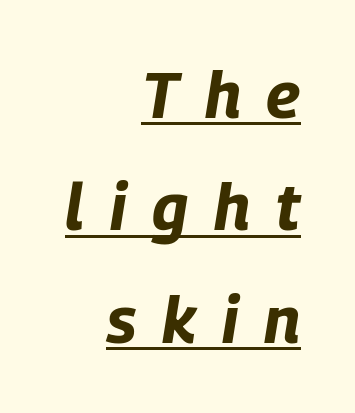
The rendering uses natural spacing where letterforms have individual widths. Underline: present. A dark, heavy texture on the line: the type is bold. In CSS terms this would be text-align: right. There is plenty of visible air inserted between adjacent glyphs.
